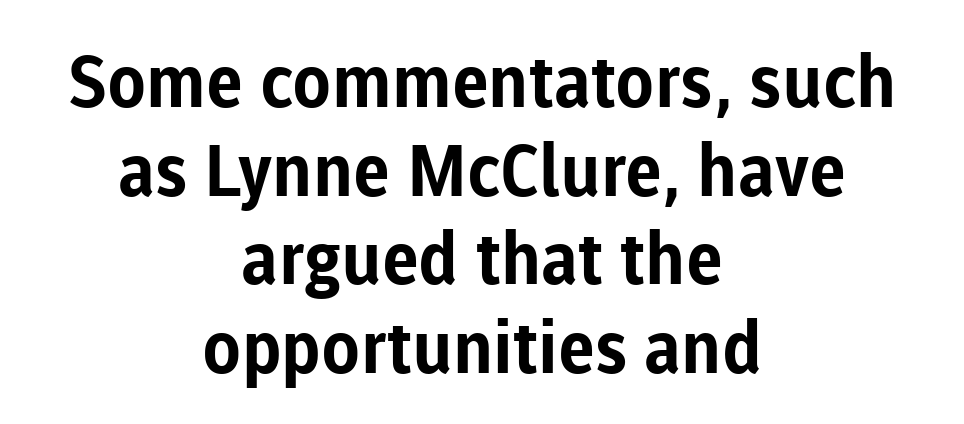
Q: Is the text bold? A: Yes.
Q: Is the text italic (slanted)? A: No, it is upright.
Q: Is the typeface a serif or a sans-serif typeface? A: Sans-serif.
Q: Is the text underlined? A: No.
Q: How is the paragraph aligned? A: Centered.
Q: Is the spacing between letters normal or unusually wide? A: Normal.
Q: Width (condensed, normal, or wide)? A: Normal.
Q: Stroke contrast? A: Low.
Q: x-height? A: Medium.
Q: Monospaced? A: No.
